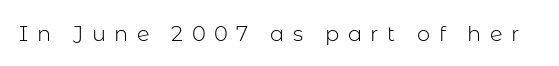
{"italic": "no", "bold": "no", "underline": "no", "letter_spacing": "wide", "letter_spacing_em": 0.4, "glyph_px": 21}
